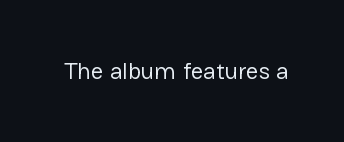
The image shows 24 px text type, upright; set normal letter spacing, not underlined.
